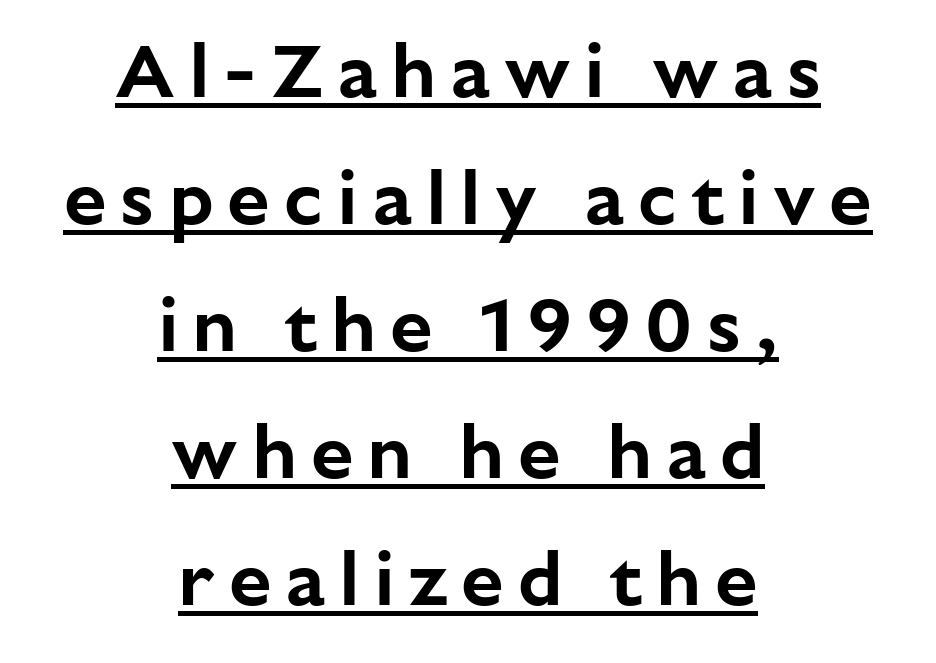
Q: Is the text italic (slanted)? A: No, it is upright.
Q: Is the typeface a serif or a sans-serif typeface? A: Sans-serif.
Q: Is the text underlined? A: Yes.
Q: How is the paragraph aligned? A: Centered.
Q: Is the spacing between lines tight, normal or loose? A: Normal.
Q: Width (condensed, normal, or wide)? A: Normal.
Q: Stroke contrast? A: Low.
Q: x-height? A: Medium.
Q: Monospaced? A: No.
